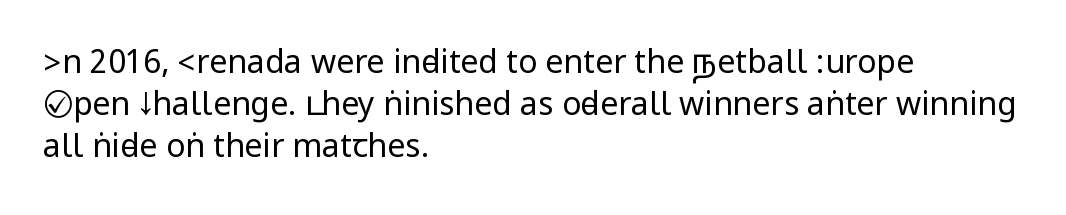
Grotesque or geometric, the face here clearly has no serifs. In terms of posture, this sample is upright. Between one letter and the next there's only the usual sliver of space. Underlining? Definitely not there. These lines sit exactly where default settings would place them. On a weight scale, this lands at 450 or below.
